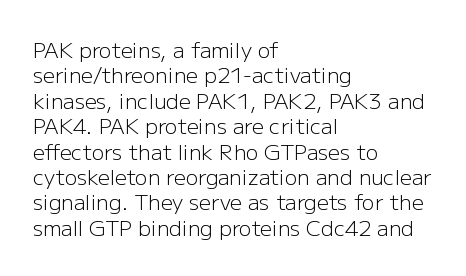
The image shows 21 px text type, upright; set left-aligned, line spacing 1.21x, normal letter spacing, not underlined.
